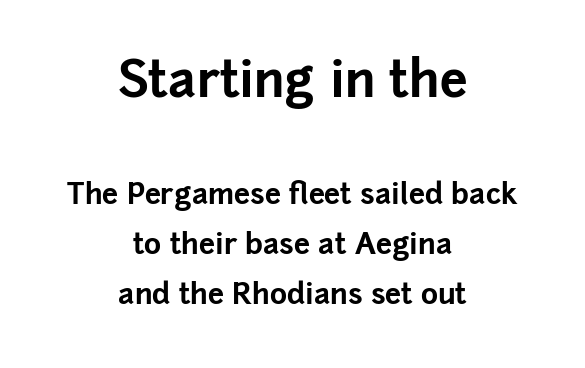
Q: Is the text bold? A: Yes.
Q: Is the text italic (slanted)? A: No, it is upright.
Q: Is the typeface a serif or a sans-serif typeface? A: Sans-serif.
Q: Is the text underlined? A: No.
Q: How is the paragraph aligned? A: Centered.
Q: Is the spacing between letters normal or unusually wide? A: Normal.
Q: Which block of text is set in a larger size, the first (top) or the second (bottom)? A: The first (top) one.
Q: Width (condensed, normal, or wide)? A: Normal.
Q: Stroke contrast? A: Low.
Q: x-height? A: Medium.
Q: Monospaced? A: No.
